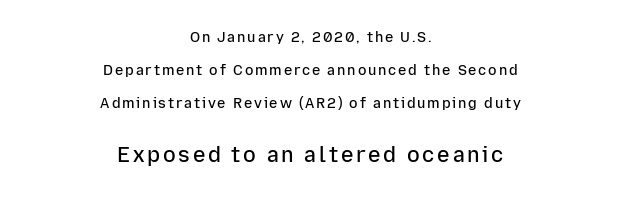
The image shows 21 px text type, upright; set centered, loose line spacing (2.34x), not underlined; the second (bottom) block is 1.5x larger.
